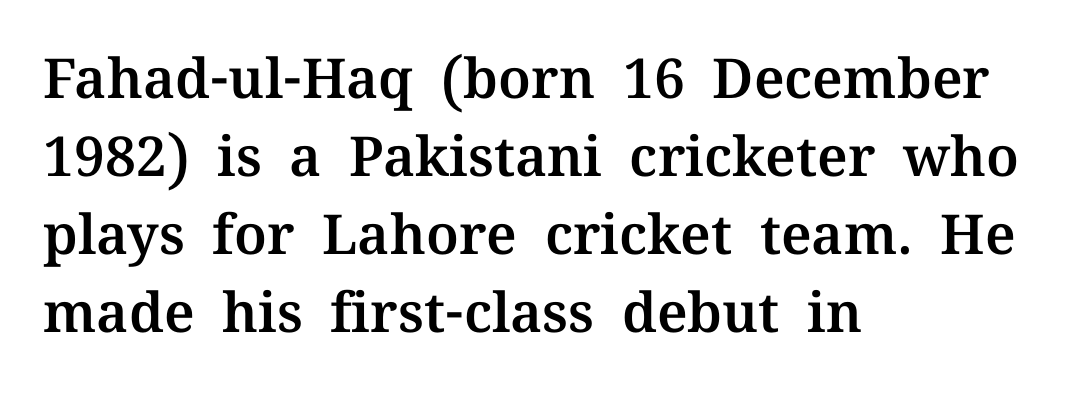
The image shows 55 px serif type, upright; set left-aligned, normal line spacing (1.42x), normal letter spacing, not underlined; medium stroke contrast and a medium x-height.
